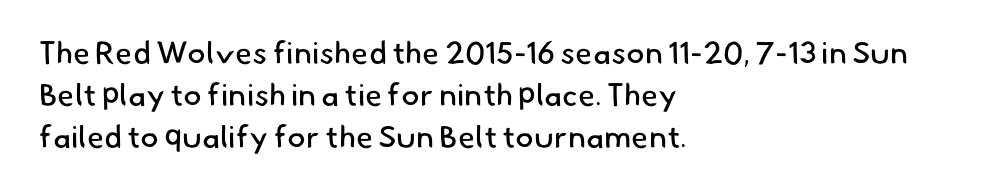
The image shows 31 px regular-weight sans-serif type; set left-aligned, normal line spacing (1.36x), normal letter spacing, not underlined; low stroke contrast and a small x-height.
